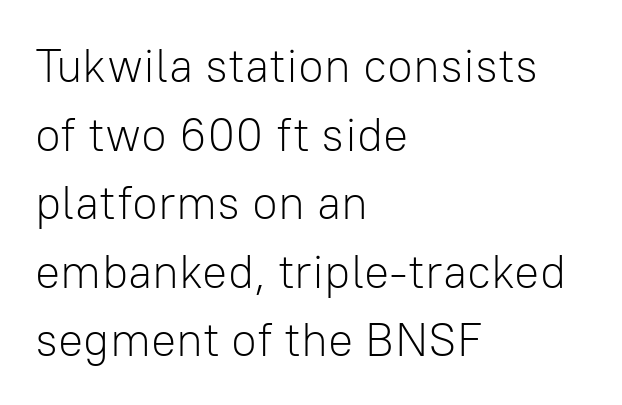
{"serif": "no", "italic": "no", "bold": "no", "weight": "light", "width": "normal", "stroke_contrast": "low", "x_height": "medium", "monospaced": "no", "underline": "no", "align": "left", "line_spacing": "normal", "line_spacing_ratio": 1.46, "letter_spacing": "normal", "letter_spacing_em": 0.0, "glyph_px": 47}
